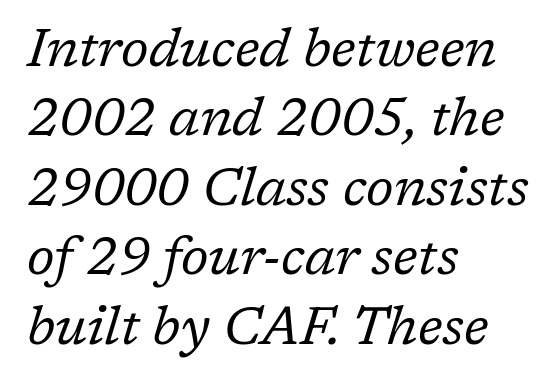
The image shows 53 px regular-weight serif type, italic (leaning right); set left-aligned, normal line spacing (1.31x), normal letter spacing, not underlined; low stroke contrast and a medium x-height.
